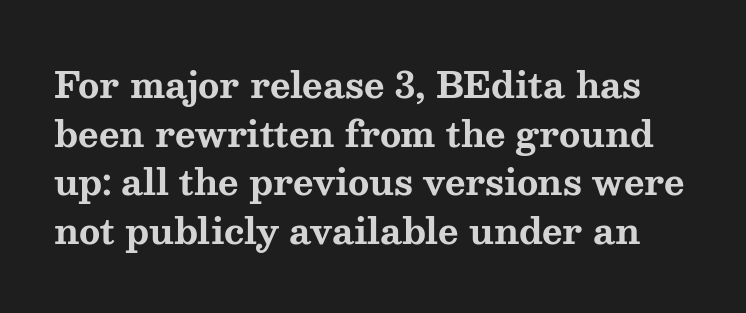
The image shows 35 px bold, wide serif type, upright; set normal line spacing (1.39x), normal letter spacing, not underlined; medium stroke contrast and a medium x-height.
